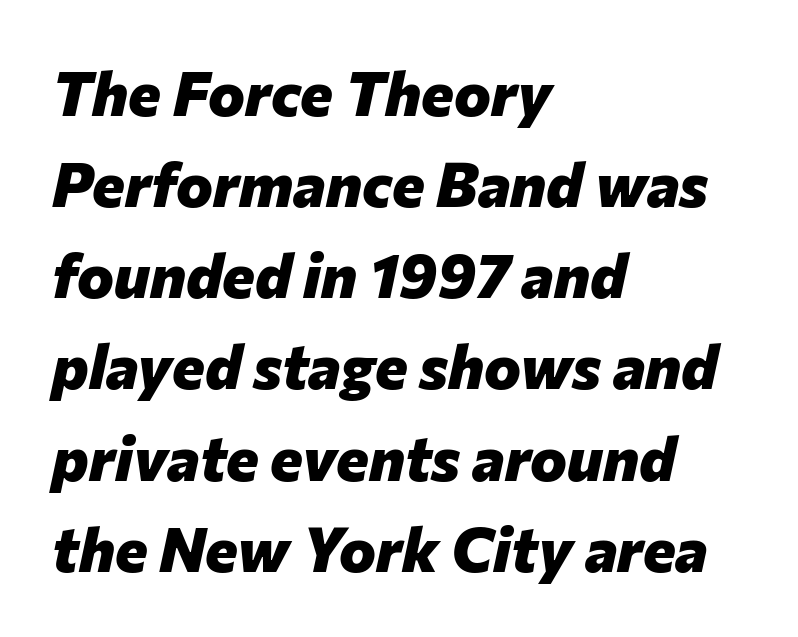
{"italic": "yes", "lean": "right", "slant_degrees": 12, "bold": "yes", "weight": "heavy", "width": "normal", "stroke_contrast": "low", "x_height": "medium", "monospaced": "no", "underline": "no", "align": "left", "line_spacing": "normal", "line_spacing_ratio": 1.47, "letter_spacing": "normal", "letter_spacing_em": 0.0, "glyph_px": 62}
